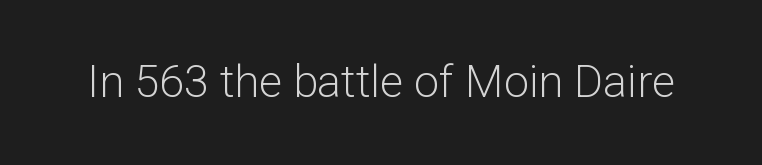
The text was rendered using a sans face with plain stroke endings. Tracking value appears to be zero — textbook default spacing. The cut favours lightness, reaching ordinary text weight at its darkest. This is the regular roman posture of the typeface. Spacing verdict: proportional, widths tailored to each character.
